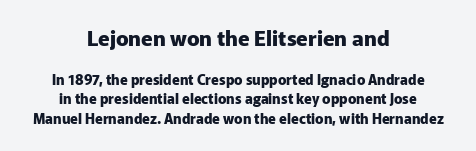
{"italic": "no", "bold": "yes", "underline": "no", "align": "center", "line_spacing": "normal", "line_spacing_ratio": 1.42, "letter_spacing": "normal", "letter_spacing_em": 0.0, "larger_block": "first", "size_ratio": 1.5, "glyph_px": 21}
